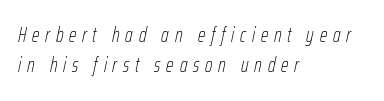
{"italic": "yes", "lean": "right", "slant_degrees": 12, "bold": "no", "underline": "no", "align": "left", "line_spacing": "normal", "line_spacing_ratio": 1.45, "letter_spacing": "wide", "letter_spacing_em": 0.28, "glyph_px": 21}
